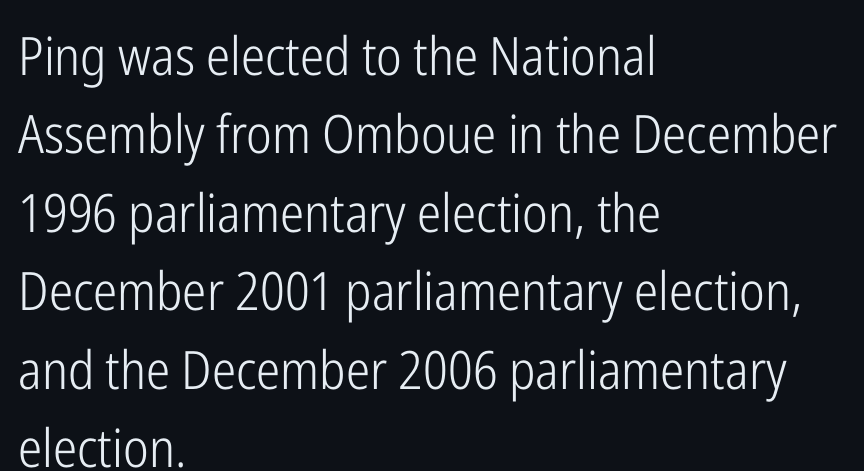
The image shows 53 px light, condensed sans-serif type, upright; set left-aligned, normal line spacing (1.48x), normal letter spacing, not underlined; low stroke contrast and a medium x-height.
